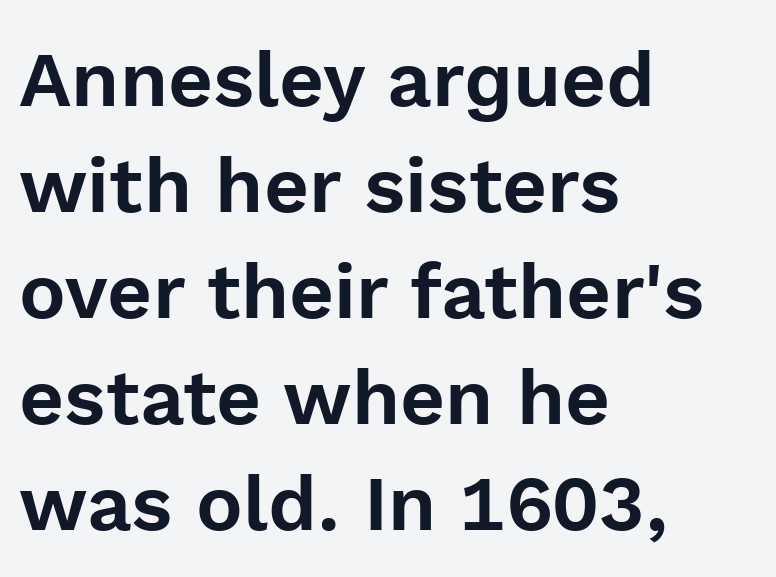
{"serif": "no", "italic": "no", "width": "normal", "x_height": "medium", "monospaced": "no", "underline": "no", "align": "left", "line_spacing": "normal", "line_spacing_ratio": 1.36, "letter_spacing": "normal", "letter_spacing_em": 0.0, "glyph_px": 78}
